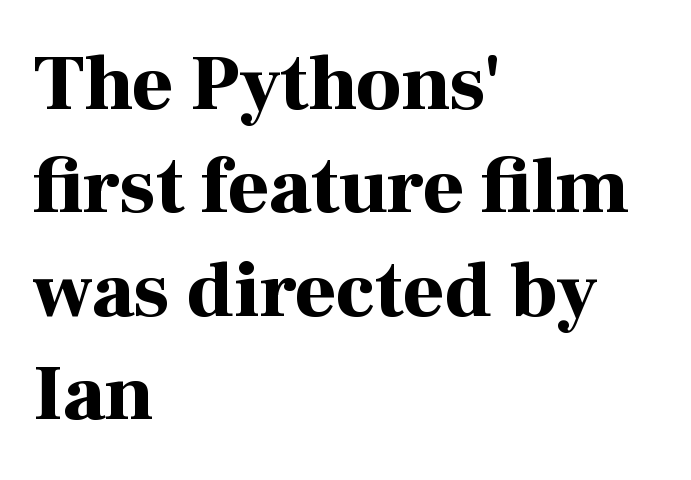
The image shows 79 px bold serif type, upright; set left-aligned, normal line spacing (1.31x), normal letter spacing, not underlined; high stroke contrast and a medium x-height.
